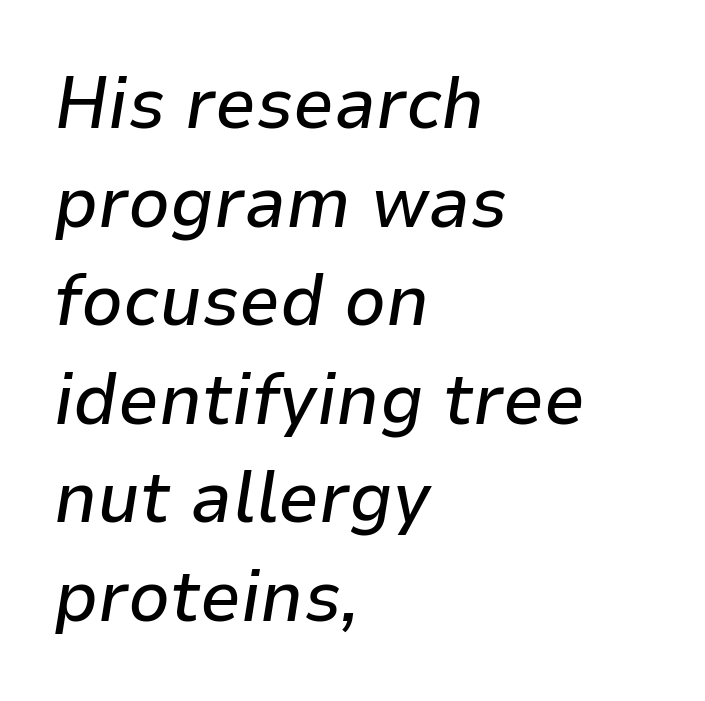
The image shows 73 px text type, italic (leaning right); set left-aligned, normal line spacing (1.35x), normal letter spacing, not underlined; low stroke contrast and a medium x-height.
